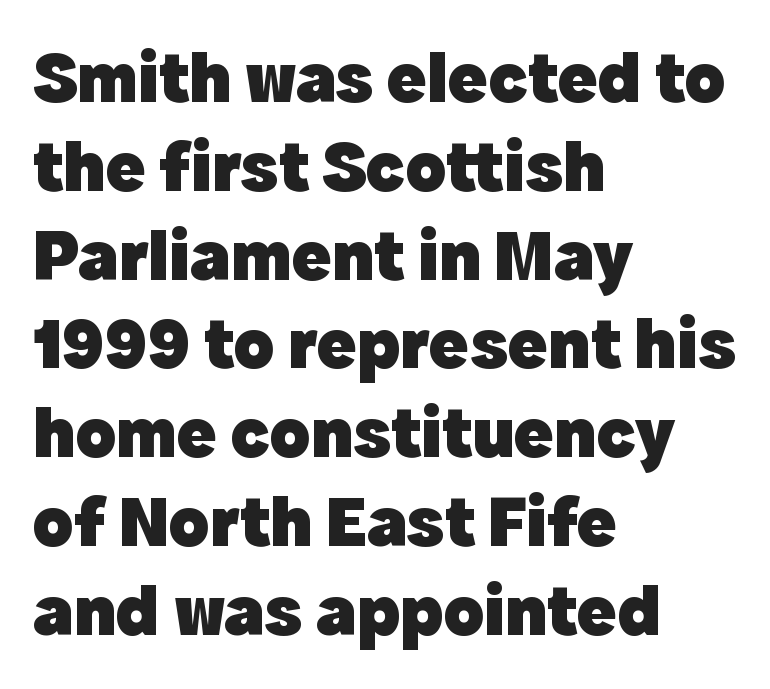
The image shows 74 px heavy sans-serif type, upright; set left-aligned, line spacing 1.2x, normal letter spacing, not underlined; a medium x-height.
